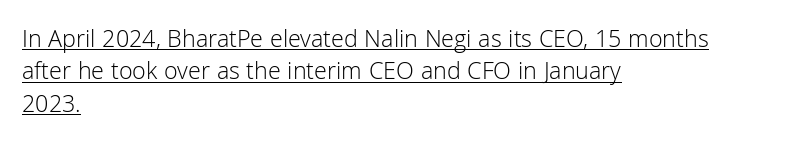
{"italic": "no", "bold": "no", "underline": "yes", "align": "left", "line_spacing": "normal", "line_spacing_ratio": 1.3, "letter_spacing": "normal", "letter_spacing_em": 0.0, "glyph_px": 25}
